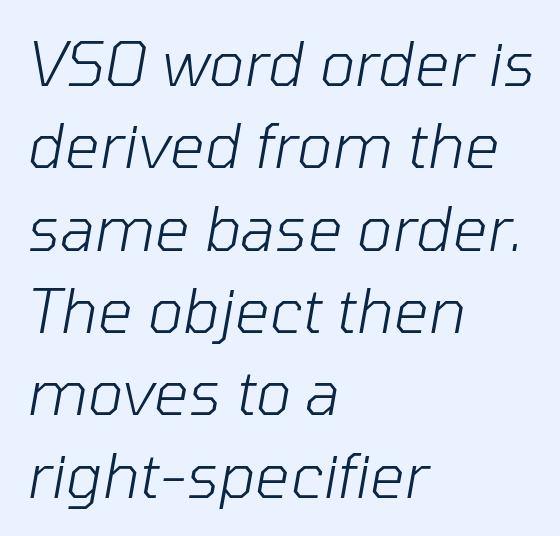
Q: Is the text bold? A: No.
Q: Is the text italic (slanted)? A: Yes, it leans right by about 10 degrees.
Q: Is the text underlined? A: No.
Q: How is the paragraph aligned? A: Left-aligned.
Q: Is the spacing between letters normal or unusually wide? A: Normal.
Q: Is the spacing between lines tight, normal or loose? A: Normal.
Q: Width (condensed, normal, or wide)? A: Normal.
Q: Stroke contrast? A: Low.
Q: x-height? A: Medium.
Q: Monospaced? A: No.
